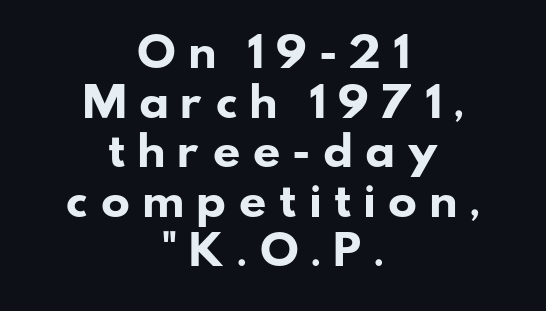
The image shows 39 px heavy, wide sans-serif type; set centered, normal line spacing (1.27x), unusually wide letter spacing (+0.28 em), not underlined; low stroke contrast and a small x-height.
